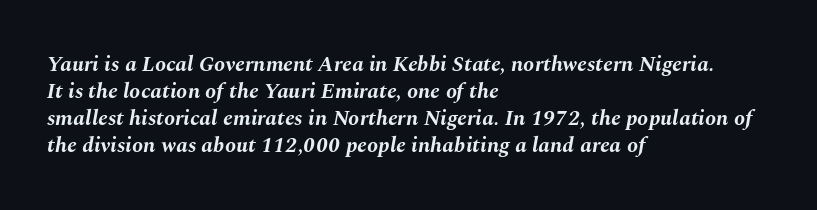
{"italic": "yes", "lean": "right", "slant_degrees": 10, "bold": "yes", "underline": "no", "align": "left", "line_spacing_ratio": 1.22, "letter_spacing": "normal", "letter_spacing_em": 0.0, "glyph_px": 22}
